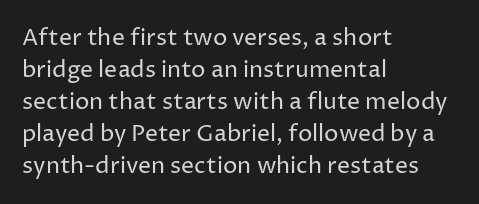
Q: Is the text bold? A: No.
Q: Is the text italic (slanted)? A: No, it is upright.
Q: Is the text underlined? A: No.
Q: How is the paragraph aligned? A: Left-aligned.
Q: Is the spacing between letters normal or unusually wide? A: Normal.
Q: Is the spacing between lines tight, normal or loose? A: Normal.
